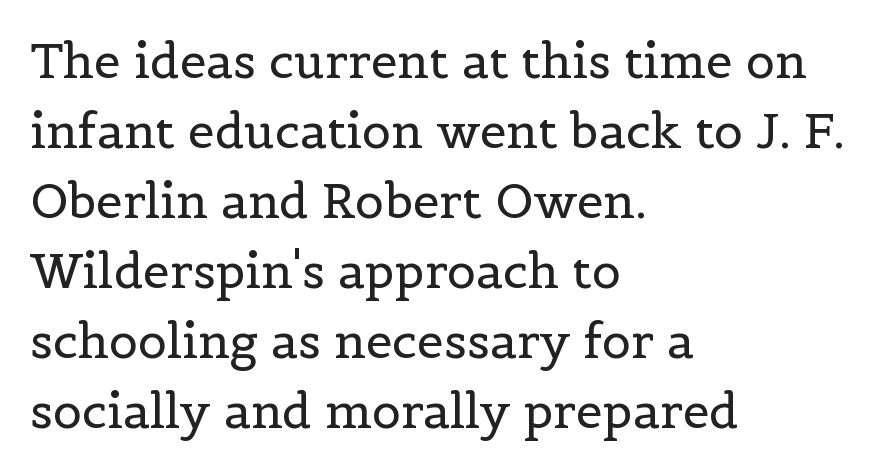
Q: Is the text bold? A: No.
Q: Is the text italic (slanted)? A: No, it is upright.
Q: Is the typeface a serif or a sans-serif typeface? A: Serif.
Q: Is the text underlined? A: No.
Q: How is the paragraph aligned? A: Left-aligned.
Q: Is the spacing between letters normal or unusually wide? A: Normal.
Q: Is the spacing between lines tight, normal or loose? A: Normal.
Q: Width (condensed, normal, or wide)? A: Normal.
Q: x-height? A: Medium.
Q: Monospaced? A: No.
